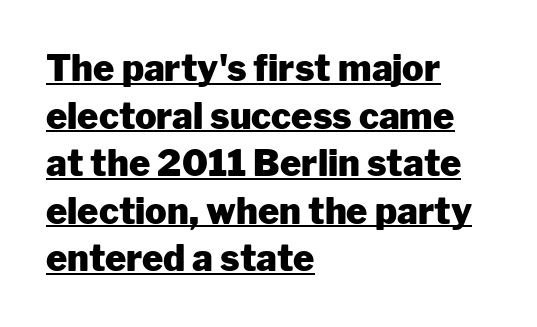
The image shows 36 px heavy sans-serif type, upright; set left-aligned, normal line spacing (1.32x), normal letter spacing, underlined; low stroke contrast and a medium x-height.
